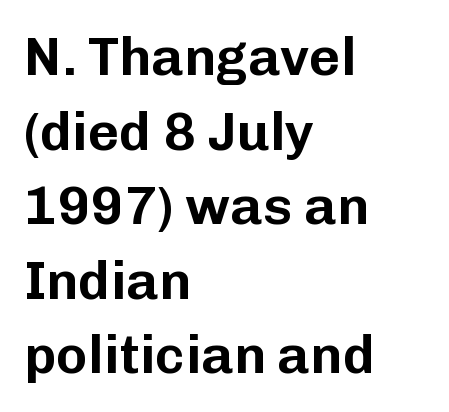
{"serif": "no", "italic": "no", "width": "normal", "stroke_contrast": "low", "x_height": "medium", "monospaced": "no", "underline": "no", "align": "left", "line_spacing": "normal", "line_spacing_ratio": 1.38, "letter_spacing": "normal", "letter_spacing_em": 0.0, "glyph_px": 54}
